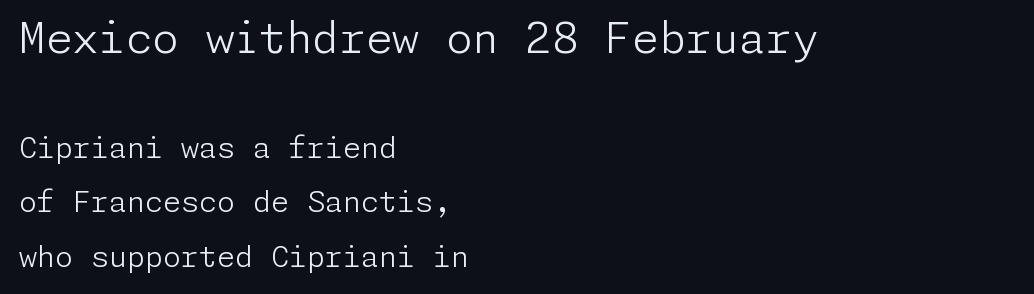
The image shows 43 px light sans-serif type, upright; set left-aligned, line spacing 1.89x, normal letter spacing, not underlined; the first (top) block is 1.48x larger; low stroke contrast and a medium x-height.
